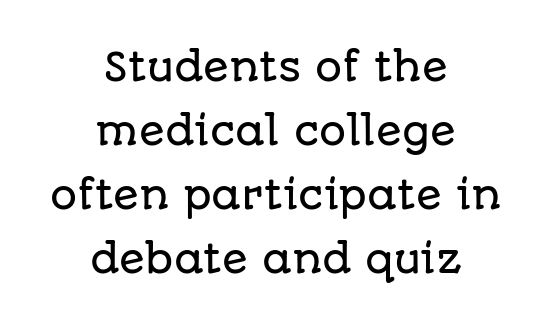
Q: Is the text italic (slanted)? A: No, it is upright.
Q: Is the typeface a serif or a sans-serif typeface? A: Sans-serif.
Q: Is the text underlined? A: No.
Q: How is the paragraph aligned? A: Centered.
Q: Is the spacing between letters normal or unusually wide? A: Normal.
Q: Is the spacing between lines tight, normal or loose? A: Normal.
Q: Width (condensed, normal, or wide)? A: Normal.
Q: Stroke contrast? A: Low.
Q: x-height? A: Large.
Q: Monospaced? A: No.
